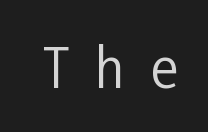
The image shows 54 px regular-weight, condensed sans-serif type, upright; set unusually wide letter spacing (+0.48 em), not underlined; low stroke contrast and a medium x-height.
